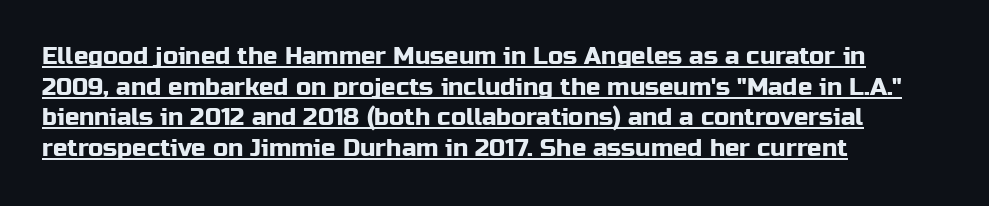
{"italic": "no", "underline": "yes", "align": "left", "line_spacing": "normal", "line_spacing_ratio": 1.28, "letter_spacing": "normal", "letter_spacing_em": 0.0, "glyph_px": 24}
